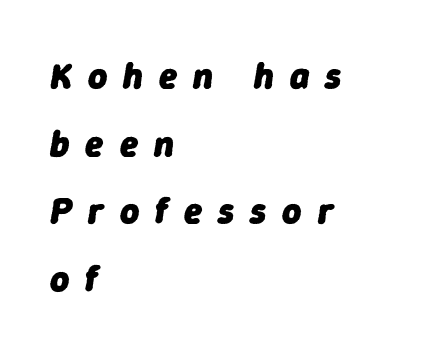
The image shows 37 px heavy type, italic (leaning right); set left-aligned, line spacing 1.83x, unusually wide letter spacing (+0.43 em), not underlined; low stroke contrast and a medium x-height.
